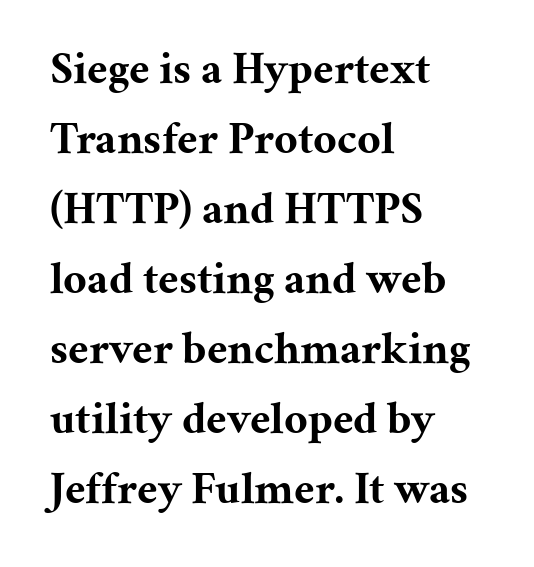
Anything drawn beneath the words? Only blank space. These lines were composed using upright roman letters. Is this a fixed-width face? No — the glyphs have proportional, varying widths. Default kerning and tracking; the words read as compact shapes. Strong, thick strokes mark this as bold type. The designer went with a serif here, giving each stem small feet.
